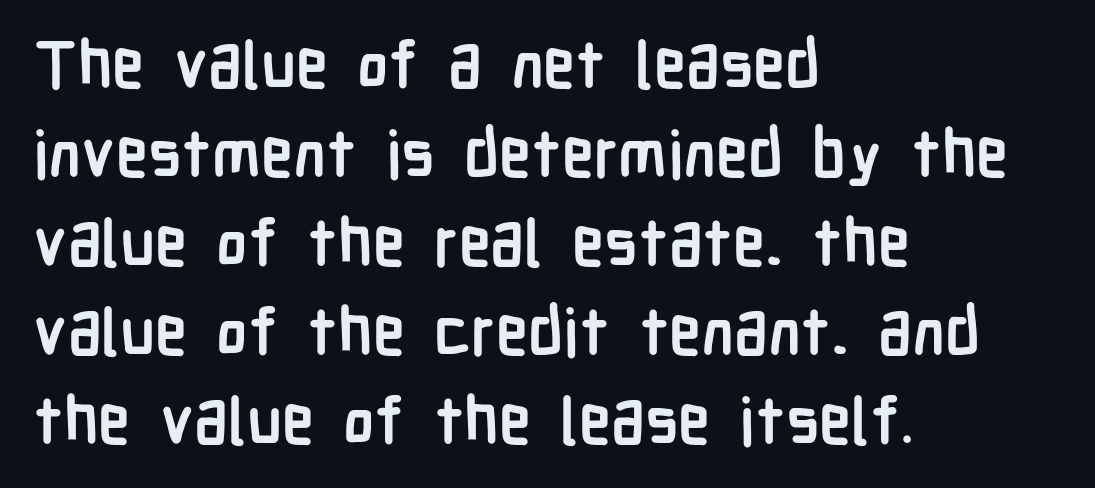
{"serif": "no", "italic": "no", "bold": "yes", "weight": "semibold", "width": "condensed", "stroke_contrast": "low", "x_height": "medium", "monospaced": "no", "underline": "no", "align": "left", "line_spacing": "normal", "line_spacing_ratio": 1.37, "letter_spacing": "normal", "letter_spacing_em": 0.0, "glyph_px": 65}
